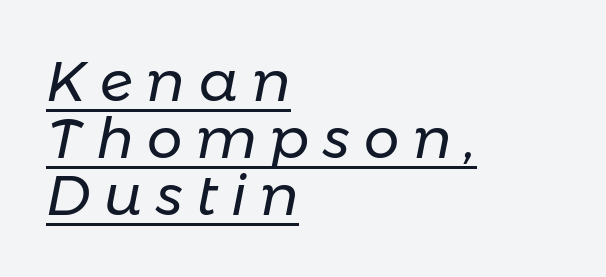
{"italic": "yes", "lean": "right", "slant_degrees": 11, "bold": "no", "weight": "regular", "width": "normal", "stroke_contrast": "low", "x_height": "medium", "monospaced": "no", "underline": "yes", "align": "left", "line_spacing": "tight", "line_spacing_ratio": 1.02, "letter_spacing": "wide", "letter_spacing_em": 0.25, "glyph_px": 56}
